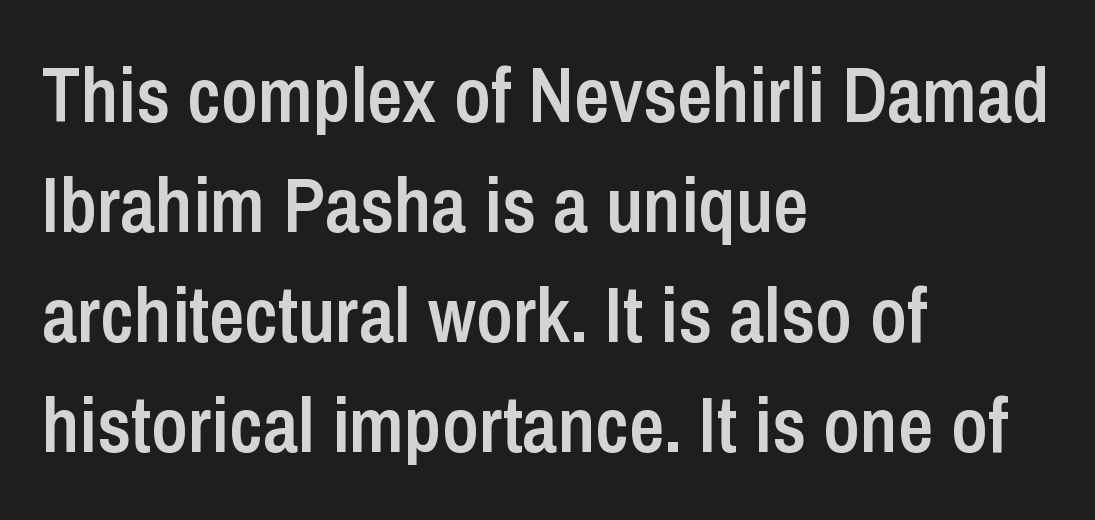
The image shows 77 px semibold, condensed sans-serif type, upright; set left-aligned, normal line spacing (1.43x), normal letter spacing, not underlined; low stroke contrast and a medium x-height.
